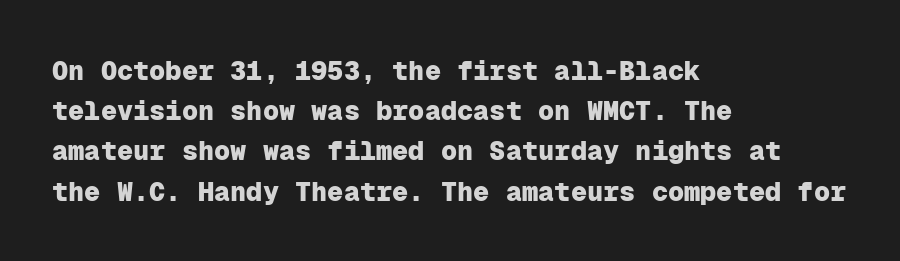
Q: Is the text bold? A: Yes.
Q: Is the text italic (slanted)? A: No, it is upright.
Q: Is the text underlined? A: No.
Q: How is the paragraph aligned? A: Left-aligned.
Q: Is the spacing between letters normal or unusually wide? A: Normal.
Q: Is the spacing between lines tight, normal or loose? A: Normal.
